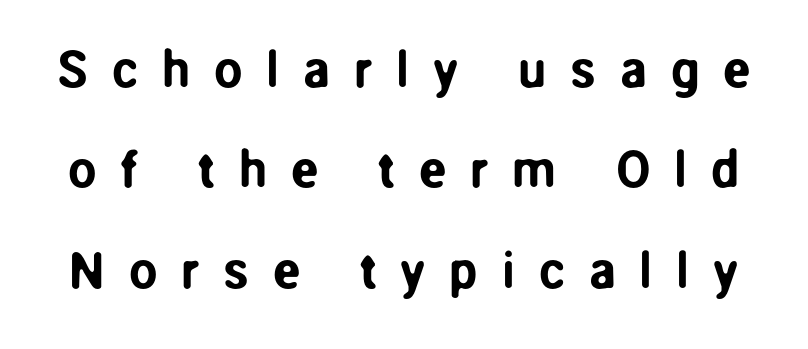
The space directly below the letters is spotless. Display-style spreading of the glyphs; the letterfit is very open. No italicization has been applied; the sample stays upright. The lines are spread far apart with generous leading. The passage shown is typeset with a sans-serif family. These lines are rendered in a variable-pitch font.
